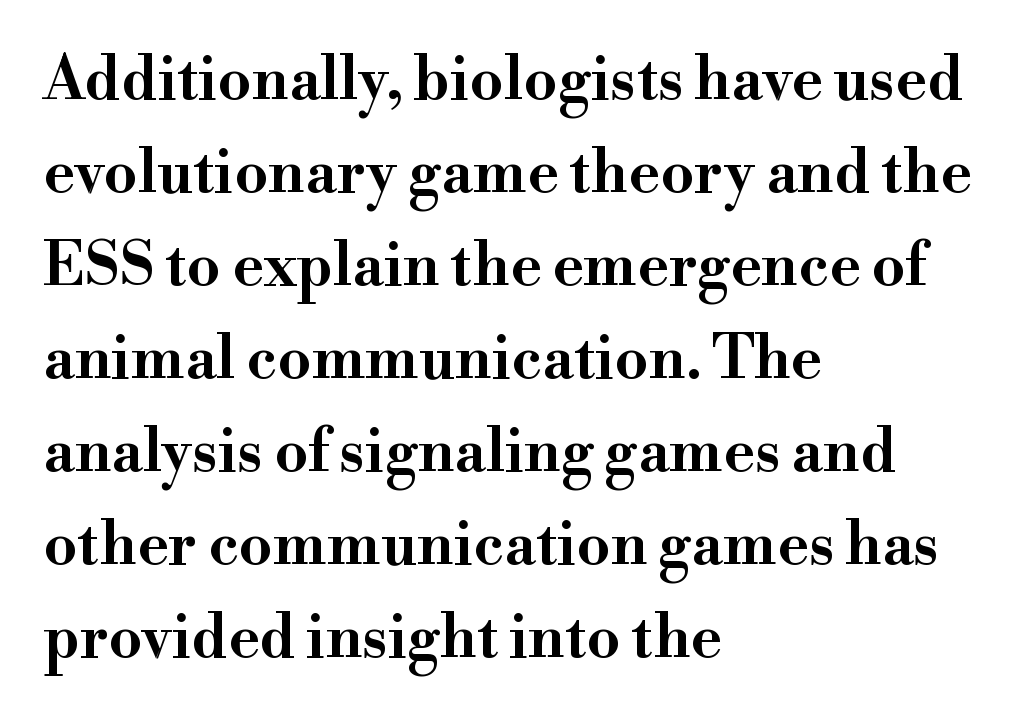
{"serif": "yes", "italic": "no", "width": "wide", "stroke_contrast": "high", "x_height": "small", "monospaced": "no", "underline": "no", "align": "left", "line_spacing": "normal", "line_spacing_ratio": 1.55, "letter_spacing": "normal", "letter_spacing_em": 0.0, "glyph_px": 60}
